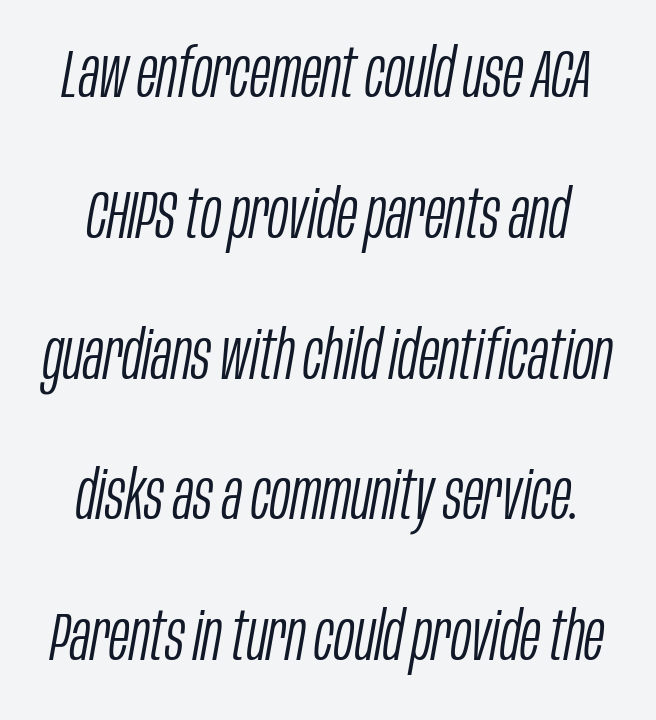
These lines were composed using italics. The passage shown is typed in a proportional face where columns would drift. Stems here are at most as thick as an everyday book face. Inter-character spacing is left at the font's built-in metrics. Each new line begins a long way beneath the previous one. Rule under the text: the space is simply empty.
